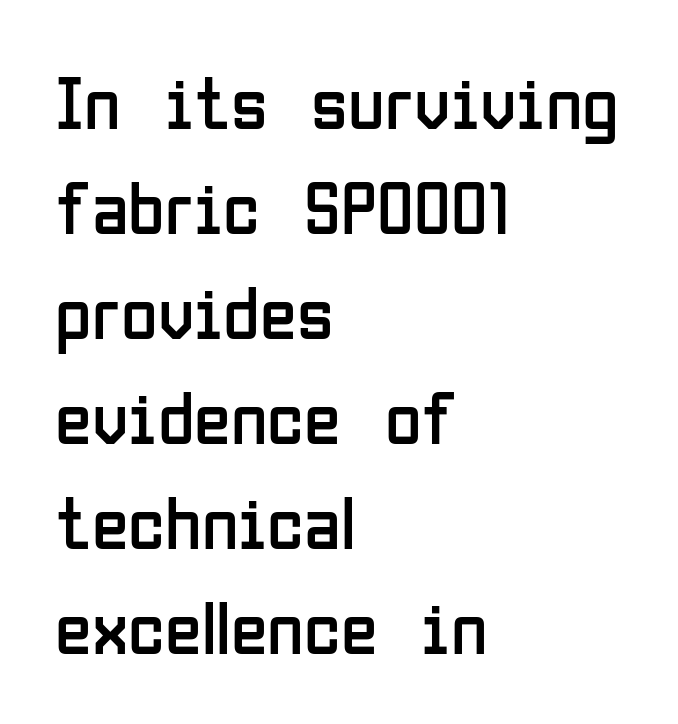
Q: Is the text bold? A: No.
Q: Is the text italic (slanted)? A: No, it is upright.
Q: Is the typeface a serif or a sans-serif typeface? A: Sans-serif.
Q: Is the text underlined? A: No.
Q: How is the paragraph aligned? A: Left-aligned.
Q: Is the spacing between letters normal or unusually wide? A: Normal.
Q: Is the spacing between lines tight, normal or loose? A: Normal.
Q: Width (condensed, normal, or wide)? A: Condensed.
Q: Stroke contrast? A: Low.
Q: x-height? A: Medium.
Q: Monospaced? A: No.
